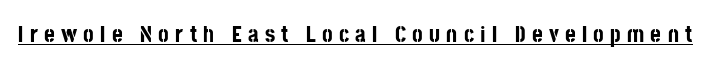
{"italic": "no", "bold": "yes", "underline": "yes", "letter_spacing": "wide", "letter_spacing_em": 0.27, "glyph_px": 23}
